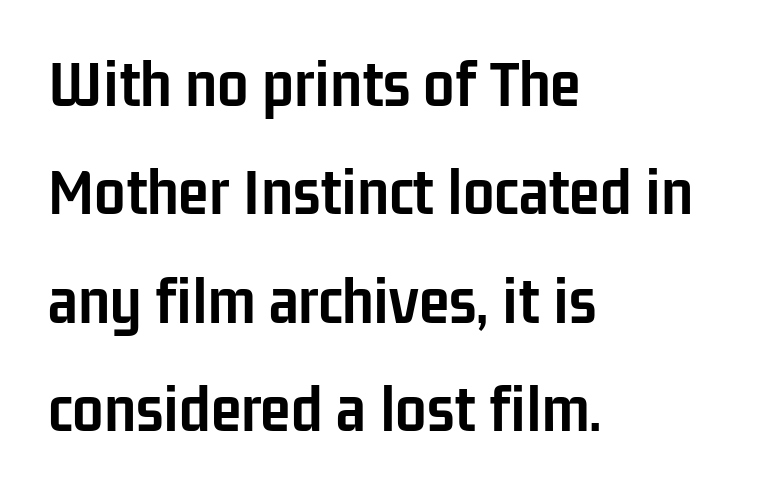
{"serif": "no", "italic": "no", "bold": "yes", "weight": "semibold", "width": "condensed", "stroke_contrast": "low", "x_height": "medium", "monospaced": "no", "underline": "no", "align": "left", "line_spacing": "normal", "line_spacing_ratio": 1.55, "letter_spacing": "normal", "letter_spacing_em": 0.0, "glyph_px": 70}
